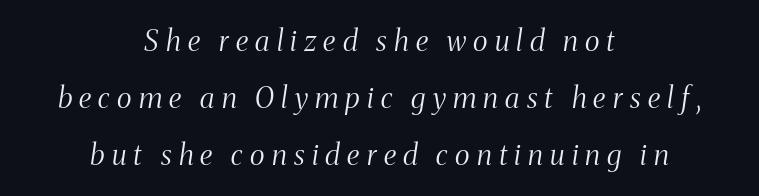
{"serif": "yes", "italic": "yes", "lean": "right", "slant_degrees": 8, "bold": "no", "weight": "light", "width": "condensed", "stroke_contrast": "medium", "x_height": "medium", "monospaced": "no", "underline": "no", "align": "center", "line_spacing": "loose", "line_spacing_ratio": 1.97, "letter_spacing": "wide", "letter_spacing_em": 0.25, "glyph_px": 29}
